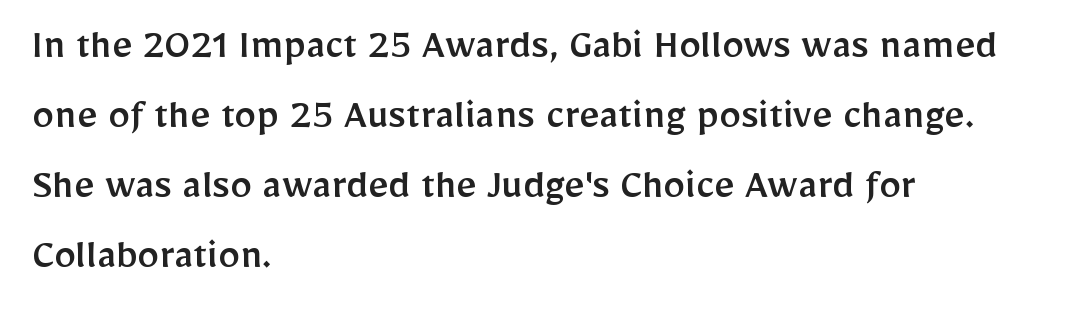
{"serif": "no", "italic": "no", "width": "normal", "stroke_contrast": "low", "x_height": "medium", "monospaced": "no", "underline": "no", "align": "left", "line_spacing": "normal", "line_spacing_ratio": 1.59, "letter_spacing": "normal", "letter_spacing_em": 0.0, "glyph_px": 44}
